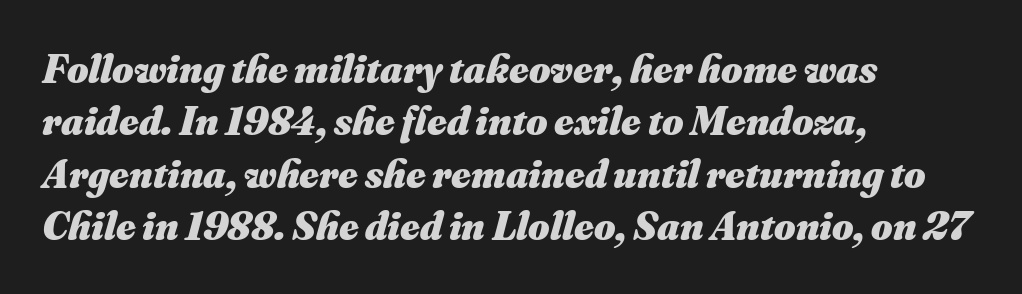
Here the designer chose a conventional face with non-uniform glyph widths. Horizontal alignment here is leftward, the default for most running prose. Slanted lettering throughout. Tracking here is standard; glyphs follow each other at the usual distance. Glance below the letters and you will spot only blank space.
